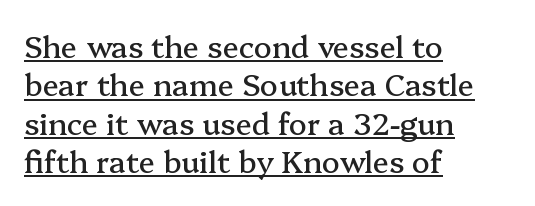
{"serif": "yes", "italic": "no", "width": "normal", "stroke_contrast": "medium", "x_height": "medium", "monospaced": "no", "underline": "yes", "align": "left", "line_spacing": "normal", "line_spacing_ratio": 1.28, "letter_spacing": "normal", "letter_spacing_em": 0.0, "glyph_px": 30}
